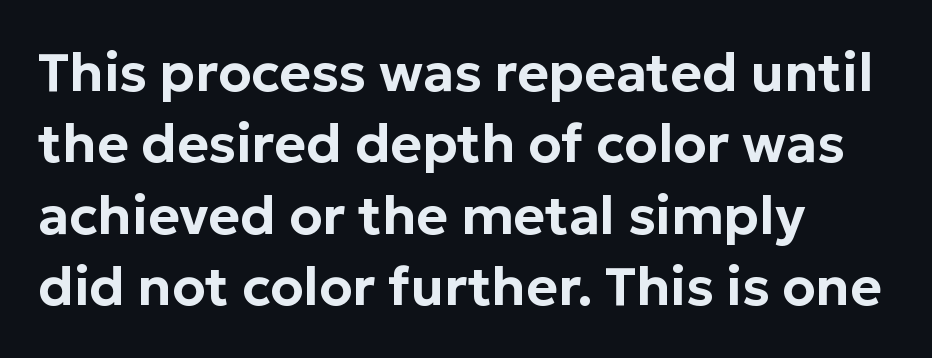
Here the designer chose a conventional face with non-uniform glyph widths. The rendering keeps characters at their native spacing. Reading down the block, your eye returns to a fixed left position each line. The gap between lines stays unmarked. Regarding leading, the lines here are spaced in the standard way. You can tell it's not italic because the verticals are truly vertical.
